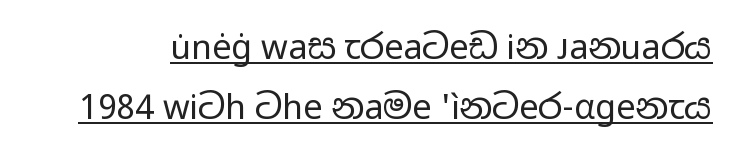
Q: Is the text bold? A: No.
Q: Is the text italic (slanted)? A: No, it is upright.
Q: Is the typeface a serif or a sans-serif typeface? A: Sans-serif.
Q: Is the text underlined? A: Yes.
Q: Is the spacing between letters normal or unusually wide? A: Normal.
Q: Width (condensed, normal, or wide)? A: Wide.
Q: Stroke contrast? A: Low.
Q: x-height? A: Medium.
Q: Monospaced? A: No.
